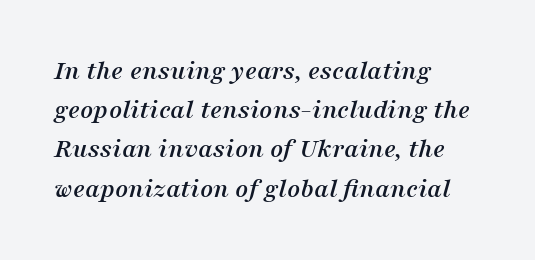
Q: Is the text italic (slanted)? A: Yes, it leans right by about 16 degrees.
Q: Is the typeface a serif or a sans-serif typeface? A: Serif.
Q: Is the text underlined? A: No.
Q: How is the paragraph aligned? A: Left-aligned.
Q: Is the spacing between letters normal or unusually wide? A: Normal.
Q: Is the spacing between lines tight, normal or loose? A: Normal.
Q: Width (condensed, normal, or wide)? A: Normal.
Q: Stroke contrast? A: Medium.
Q: x-height? A: Medium.
Q: Monospaced? A: No.
